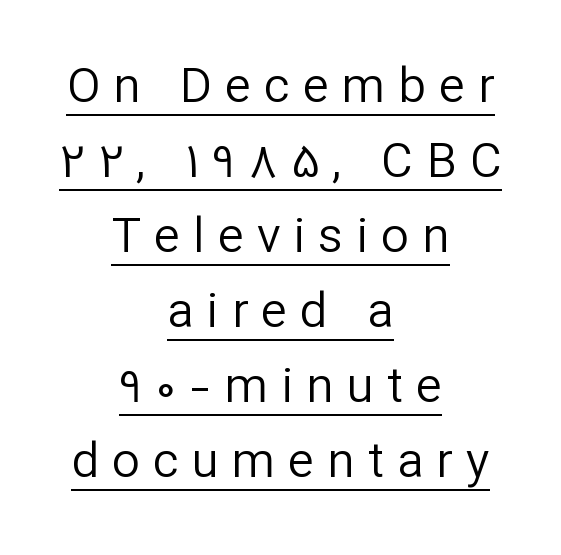
Honestly, the underline is the first thing you notice here. The letterforms stand isolated, each surrounded by extra space. Unbolded letterforms with no extra heft. Type style note: lacks serifs.
